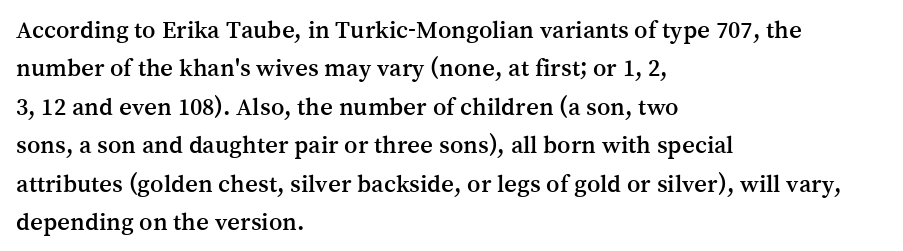
Q: Is the text italic (slanted)? A: No, it is upright.
Q: Is the text underlined? A: No.
Q: How is the paragraph aligned? A: Left-aligned.
Q: Is the spacing between letters normal or unusually wide? A: Normal.
Q: Is the spacing between lines tight, normal or loose? A: Normal.
